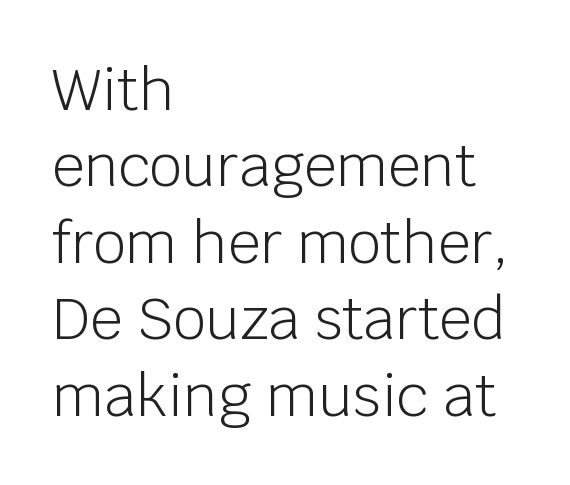
Q: Is the text bold? A: No.
Q: Is the text italic (slanted)? A: No, it is upright.
Q: Is the typeface a serif or a sans-serif typeface? A: Sans-serif.
Q: Is the text underlined? A: No.
Q: How is the paragraph aligned? A: Left-aligned.
Q: Is the spacing between letters normal or unusually wide? A: Normal.
Q: Is the spacing between lines tight, normal or loose? A: Normal.
Q: Width (condensed, normal, or wide)? A: Normal.
Q: Stroke contrast? A: Low.
Q: x-height? A: Large.
Q: Monospaced? A: No.
